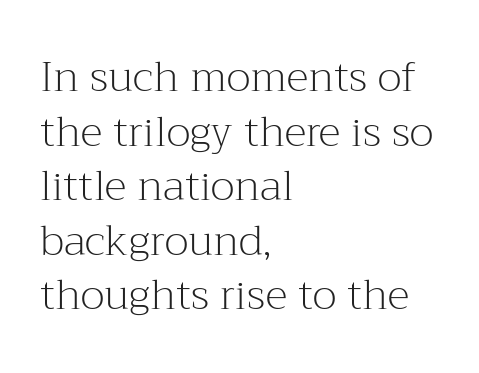
The designer went with a serif here, giving each stem small feet. These lines keep a tight, regular rhythm from letter to letter. Regarding leading, the lines here are spaced in the standard way. These lines stack with their left ends in a neat column.
